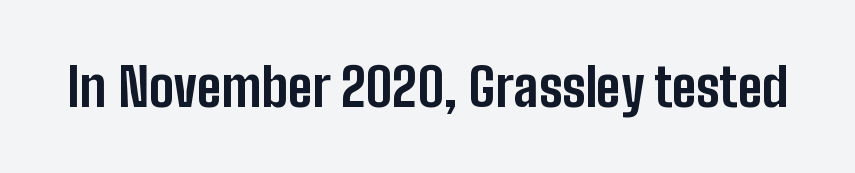
A sans-serif font was chosen for this passage. The face used here is proportionally spaced, like ordinary book or web type. The baseline area is clear. The sample has been set heavy, in full bold.
